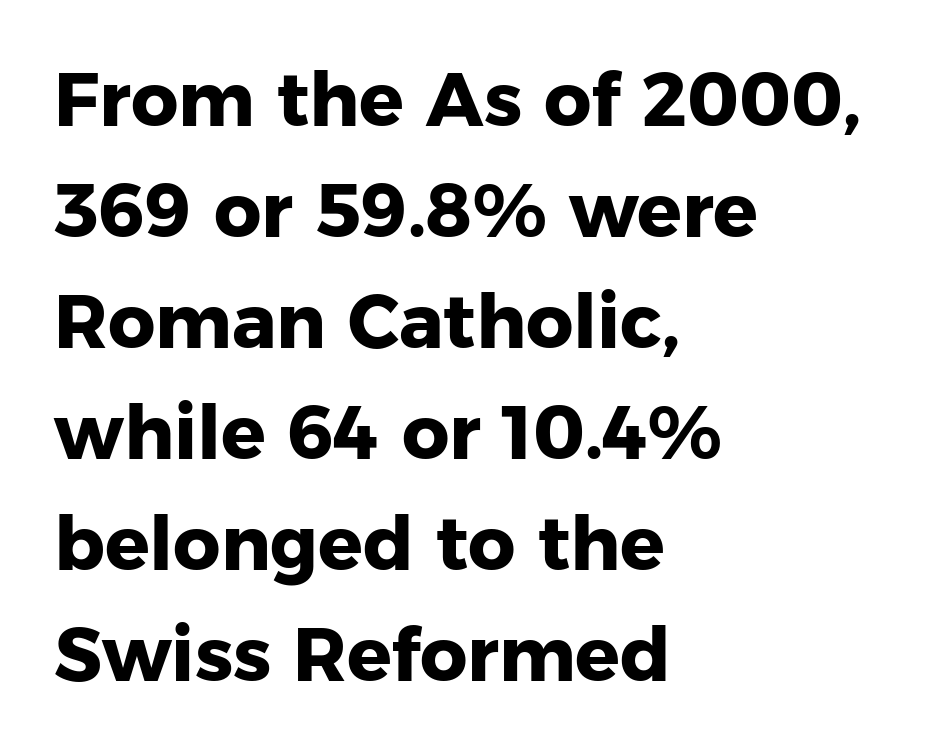
The glyphs have the mass of a bold cut. Ordinary non-slanted type is in use. The leading is moderate, giving the passage an even texture. Line beginnings align vertically; line endings do not.
